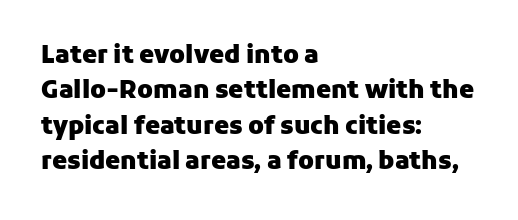
The baseline area is clear. Rendered with straight, roman letterforms. The face used here has the dense, thick strokes of a bold. One-word summary of the alignment: left.
